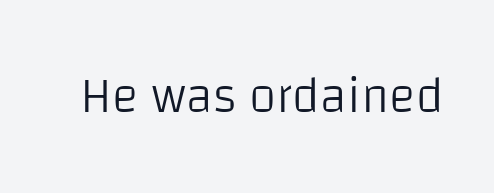
{"serif": "no", "italic": "no", "bold": "no", "weight": "light", "width": "normal", "stroke_contrast": "low", "x_height": "large", "monospaced": "no", "underline": "no", "letter_spacing": "normal", "letter_spacing_em": 0.0, "glyph_px": 50}
